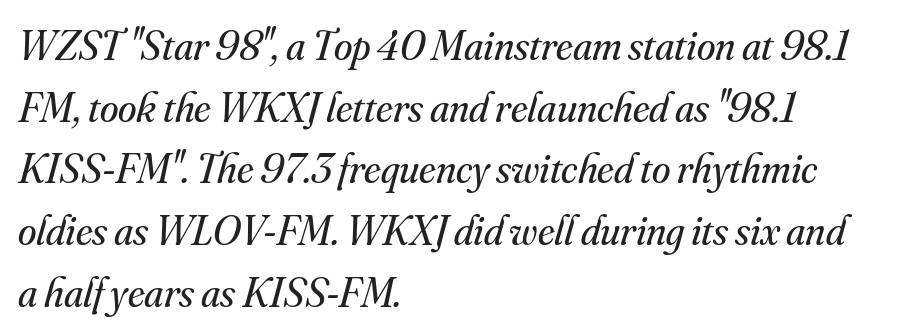
Q: Is the text bold? A: No.
Q: Is the text italic (slanted)? A: Yes, it leans right by about 16 degrees.
Q: Is the typeface a serif or a sans-serif typeface? A: Serif.
Q: Is the text underlined? A: No.
Q: How is the paragraph aligned? A: Left-aligned.
Q: Is the spacing between letters normal or unusually wide? A: Normal.
Q: Is the spacing between lines tight, normal or loose? A: Normal.
Q: Width (condensed, normal, or wide)? A: Normal.
Q: Stroke contrast? A: Medium.
Q: x-height? A: Small.
Q: Monospaced? A: No.
